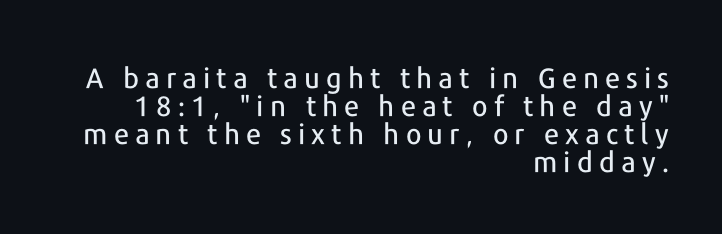
Compared with typical body copy, the letter spacing here is much looser. To sum up the face: it is a sans, with no serifs. This sample trades vertical openness for compactness between lines. If you drew a ruler down the right edge, every line would touch it.
